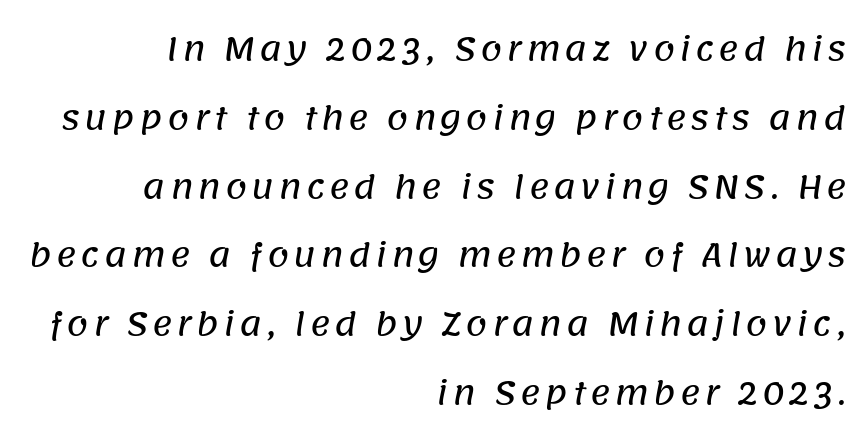
{"serif": "no", "width": "normal", "stroke_contrast": "low", "x_height": "large", "monospaced": "no", "underline": "no", "align": "right", "line_spacing": "loose", "line_spacing_ratio": 2.22, "glyph_px": 31}
